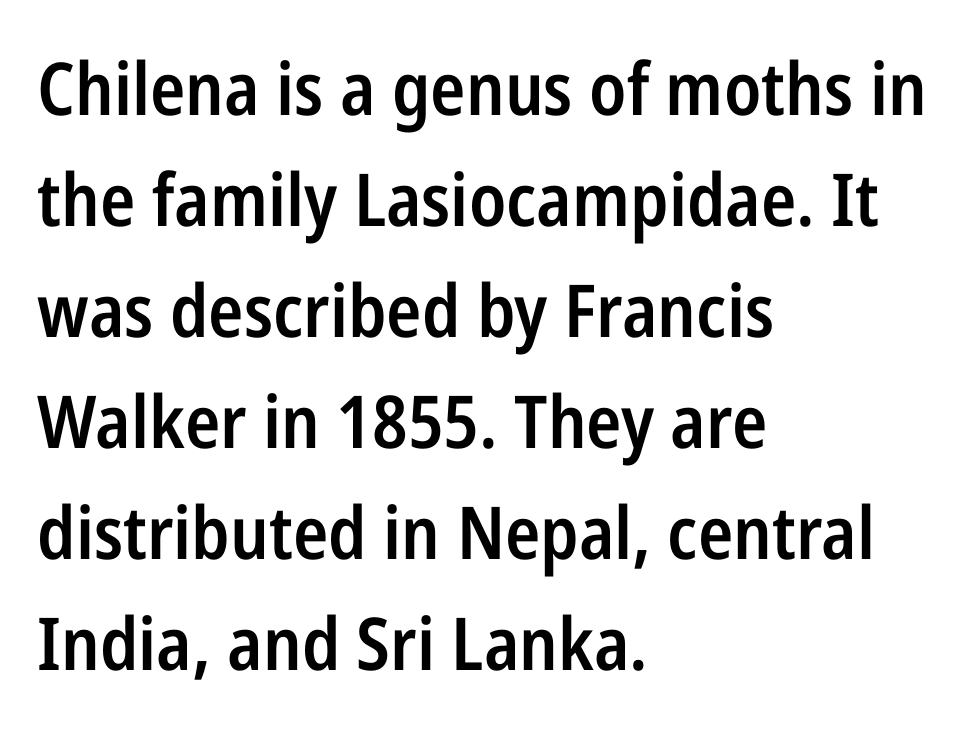
Q: Is the text bold? A: Semi-bold.
Q: Is the text italic (slanted)? A: No, it is upright.
Q: Is the typeface a serif or a sans-serif typeface? A: Sans-serif.
Q: Is the text underlined? A: No.
Q: How is the paragraph aligned? A: Left-aligned.
Q: Is the spacing between letters normal or unusually wide? A: Normal.
Q: Is the spacing between lines tight, normal or loose? A: Normal.
Q: Width (condensed, normal, or wide)? A: Condensed.
Q: Stroke contrast? A: Low.
Q: x-height? A: Medium.
Q: Monospaced? A: No.
